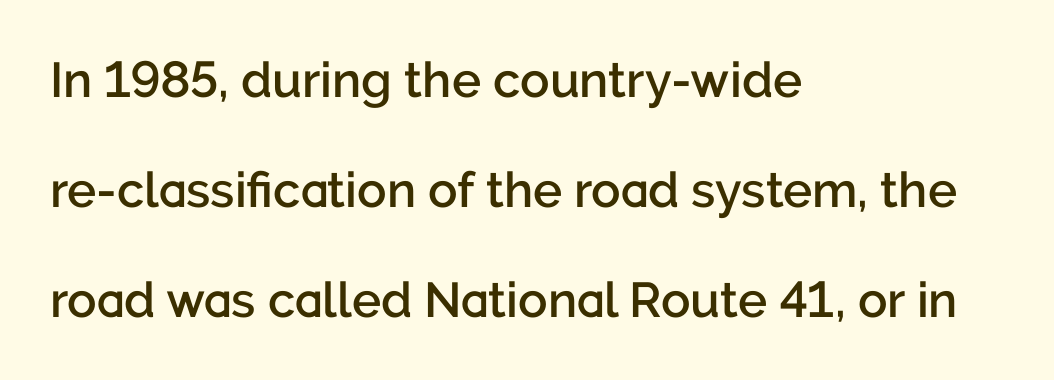
{"serif": "no", "italic": "no", "bold": "semi", "weight": "semibold", "width": "normal", "stroke_contrast": "low", "x_height": "medium", "monospaced": "no", "underline": "no", "align": "left", "line_spacing": "loose", "line_spacing_ratio": 2.25, "letter_spacing": "normal", "letter_spacing_em": 0.0, "glyph_px": 49}
